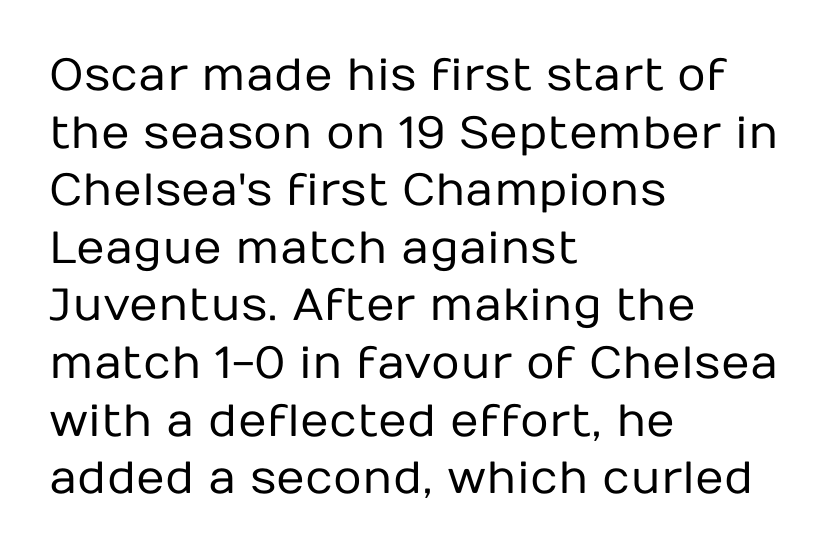
Q: Is the text bold? A: No.
Q: Is the text italic (slanted)? A: No, it is upright.
Q: Is the typeface a serif or a sans-serif typeface? A: Sans-serif.
Q: Is the text underlined? A: No.
Q: How is the paragraph aligned? A: Left-aligned.
Q: Is the spacing between letters normal or unusually wide? A: Normal.
Q: Is the spacing between lines tight, normal or loose? A: Normal.
Q: Width (condensed, normal, or wide)? A: Normal.
Q: Stroke contrast? A: Low.
Q: x-height? A: Medium.
Q: Monospaced? A: No.
